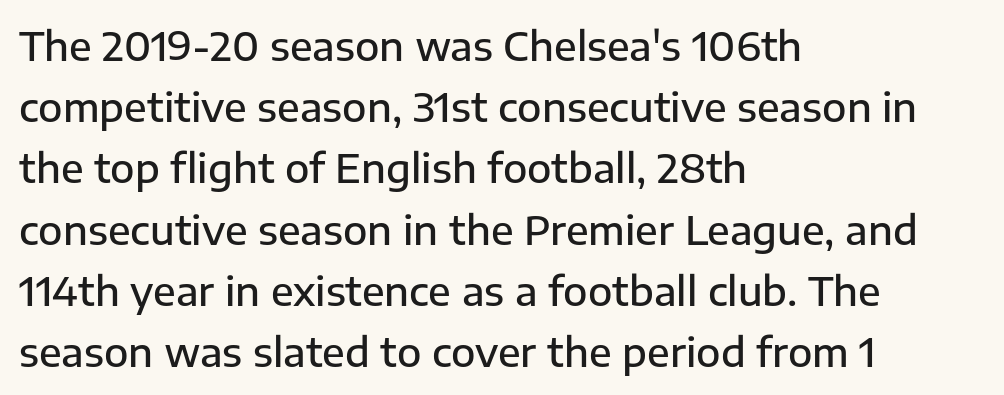
Q: Is the text bold? A: Semi-bold.
Q: Is the text italic (slanted)? A: No, it is upright.
Q: Is the typeface a serif or a sans-serif typeface? A: Sans-serif.
Q: Is the text underlined? A: No.
Q: How is the paragraph aligned? A: Left-aligned.
Q: Is the spacing between letters normal or unusually wide? A: Normal.
Q: Is the spacing between lines tight, normal or loose? A: Normal.
Q: Width (condensed, normal, or wide)? A: Normal.
Q: Stroke contrast? A: Low.
Q: x-height? A: Medium.
Q: Monospaced? A: No.
